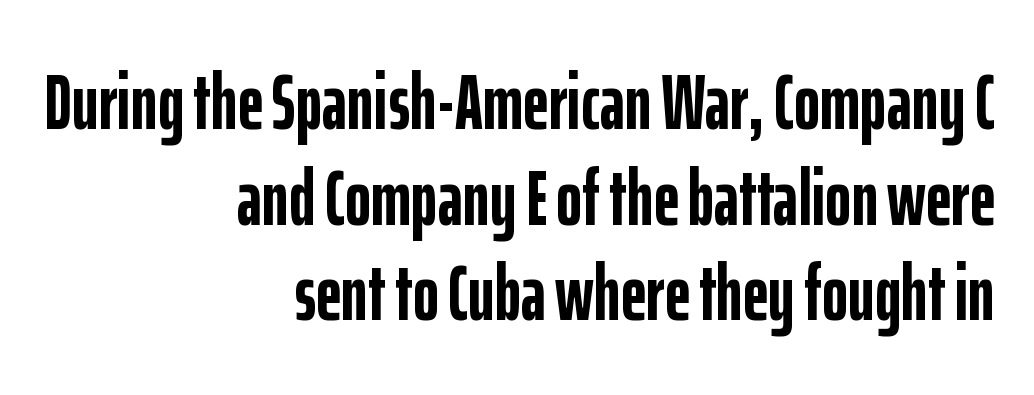
These lines are rendered in a variable-pitch font. A bare baseline throughout the passage. In terms of letterspacing, this is plain default setting. You can tell from the bare stems that sans-serif type was used. Line ends are locked; line starts wander. Pretty heavy lettering here — definitely bold.
